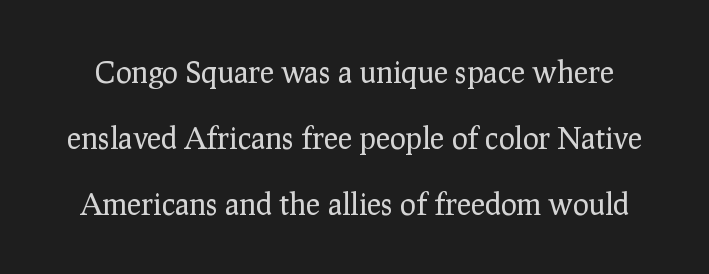
Q: Is the text bold? A: No.
Q: Is the text italic (slanted)? A: No, it is upright.
Q: Is the typeface a serif or a sans-serif typeface? A: Serif.
Q: Is the text underlined? A: No.
Q: Is the spacing between letters normal or unusually wide? A: Normal.
Q: Is the spacing between lines tight, normal or loose? A: Loose.
Q: Width (condensed, normal, or wide)? A: Normal.
Q: Stroke contrast? A: Low.
Q: x-height? A: Medium.
Q: Monospaced? A: No.
